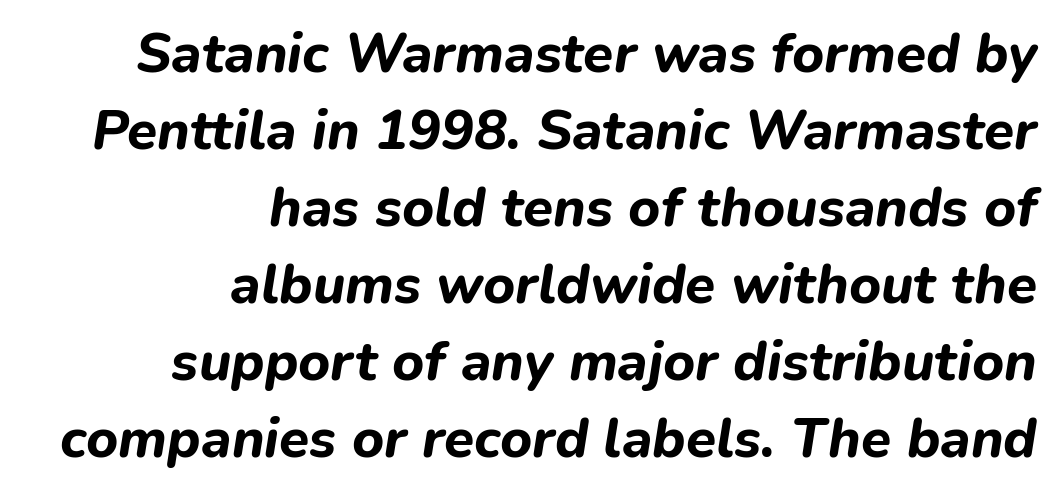
The image shows 55 px bold type, italic (leaning right); set right-aligned, normal line spacing (1.4x), normal letter spacing, not underlined; low stroke contrast and a medium x-height.
